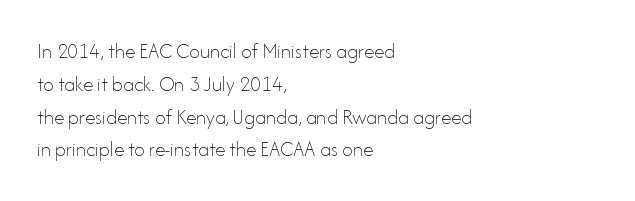
Upright lettering throughout. The rows are spaced the way most documents space them. These lines stack with their left ends in a neat column. The space beneath each line is pristine and unruled. This sample uses plain, unmodified letter spacing. Stem width sits at or under what a default text font uses.
